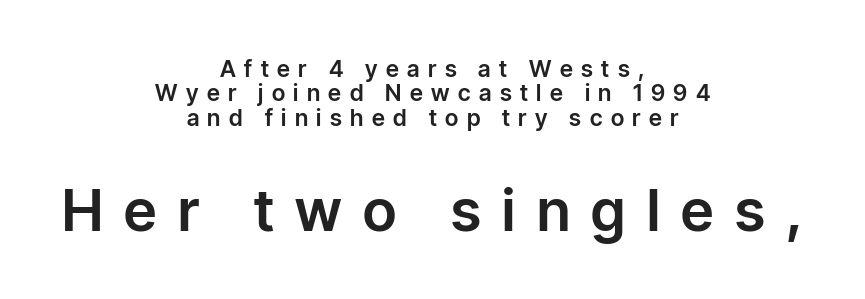
{"serif": "no", "italic": "no", "width": "normal", "stroke_contrast": "low", "x_height": "medium", "monospaced": "no", "underline": "no", "align": "center", "line_spacing": "tight", "line_spacing_ratio": 1.06, "letter_spacing": "wide", "letter_spacing_em": 0.37, "larger_block": "second", "size_ratio": 2.52, "glyph_px": 58}
